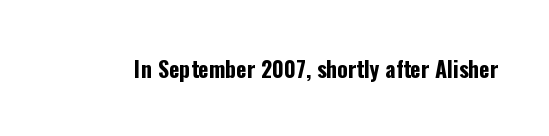
The image shows 22 px bold type, upright; set normal letter spacing, not underlined.
